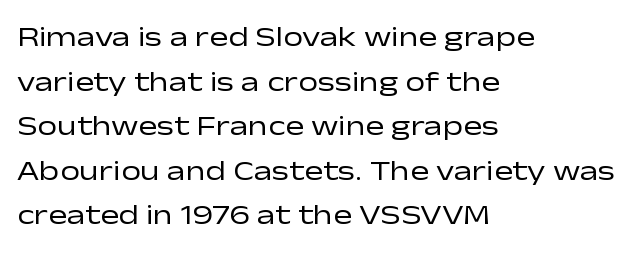
The image shows 28 px regular-weight, wide sans-serif type, upright; set left-aligned, normal line spacing (1.59x), normal letter spacing, not underlined; low stroke contrast and a medium x-height.
